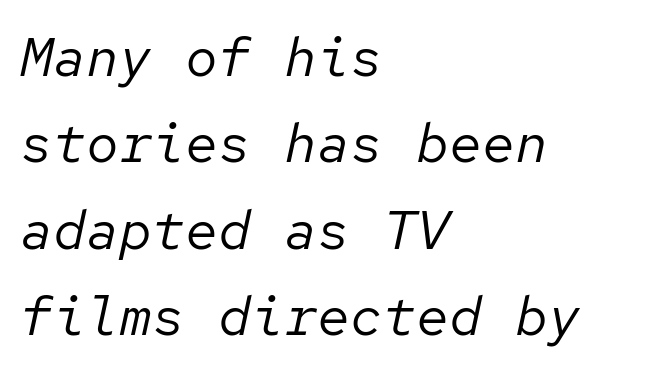
Q: Is the text bold? A: No.
Q: Is the text italic (slanted)? A: Yes, it leans right by about 12 degrees.
Q: Is the text underlined? A: No.
Q: How is the paragraph aligned? A: Left-aligned.
Q: Is the spacing between letters normal or unusually wide? A: Normal.
Q: Is the spacing between lines tight, normal or loose? A: Normal.
Q: Width (condensed, normal, or wide)? A: Normal.
Q: Stroke contrast? A: Low.
Q: x-height? A: Medium.
Q: Monospaced? A: Yes.
